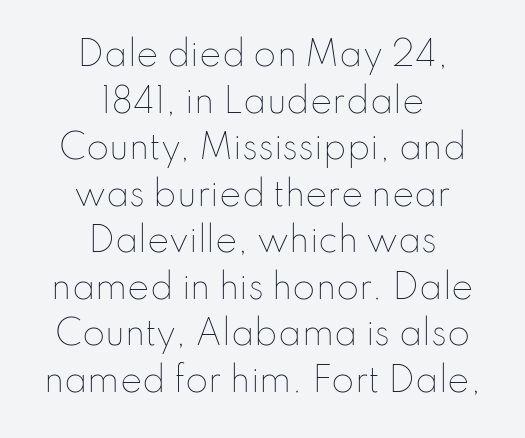
{"italic": "no", "bold": "no", "weight": "thin", "width": "normal", "stroke_contrast": "low", "x_height": "small", "monospaced": "no", "underline": "no", "align": "center", "line_spacing": "normal", "line_spacing_ratio": 1.41, "letter_spacing": "normal", "letter_spacing_em": 0.0, "glyph_px": 33}
